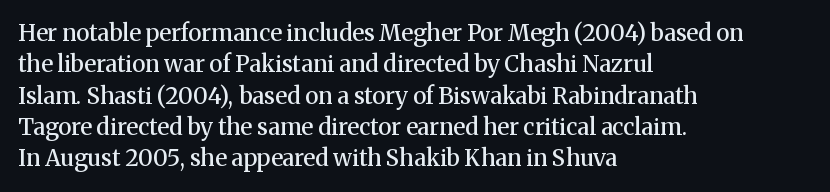
Type without underlining. Compared with an ordinary text face, these strokes are moderately heavier — a semibold. A typesetter would call this zero additional tracking. The vertical gap from one line to the next is medium.
